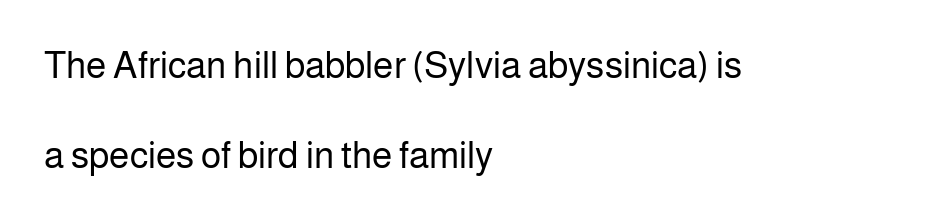
The image shows 37 px regular-weight sans-serif type, upright; set left-aligned, loose line spacing (2.43x), normal letter spacing, not underlined; low stroke contrast and a medium x-height.
